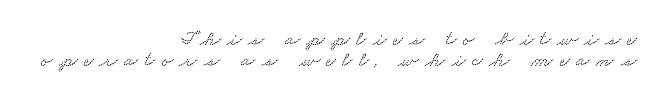
Very little white space separates one row of letters from the next. Just letters on the line, the space beneath them empty. The rendering anchors every line to the right-hand side. How are the letters spaced? Widely, with obvious added tracking.
